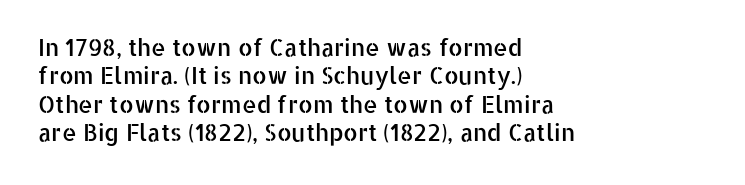
Q: Is the text italic (slanted)? A: No, it is upright.
Q: Is the text underlined? A: No.
Q: How is the paragraph aligned? A: Left-aligned.
Q: Is the spacing between letters normal or unusually wide? A: Normal.
